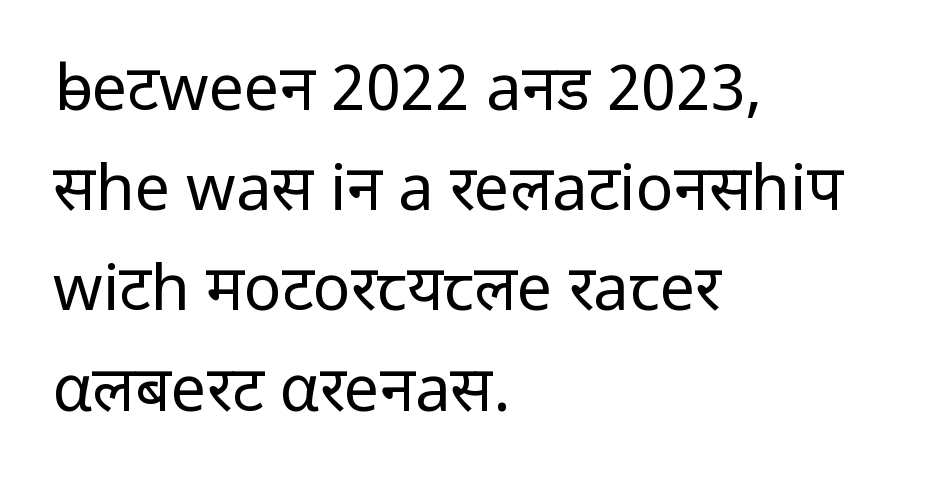
The image shows 63 px regular-weight sans-serif type, upright; set left-aligned, normal line spacing (1.59x), normal letter spacing, not underlined; low stroke contrast and a medium x-height.
